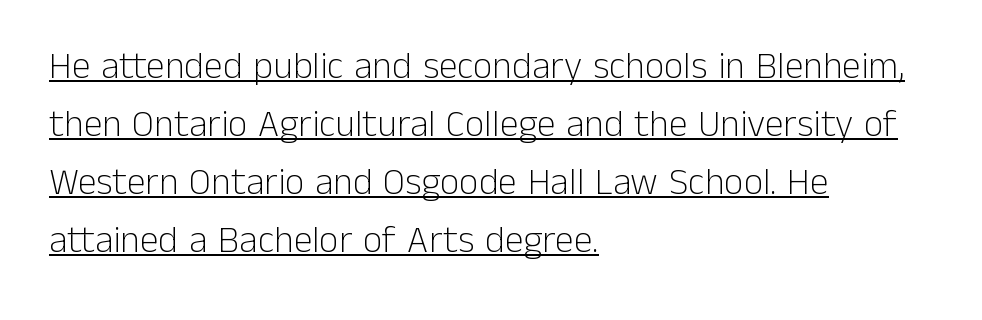
A typesetter would call this proportional, since set widths differ per character. Designer's note — italics off, roman on. Nothing heavy about these letters — not bold at all. The type family on display is of the sans-serif kind.
